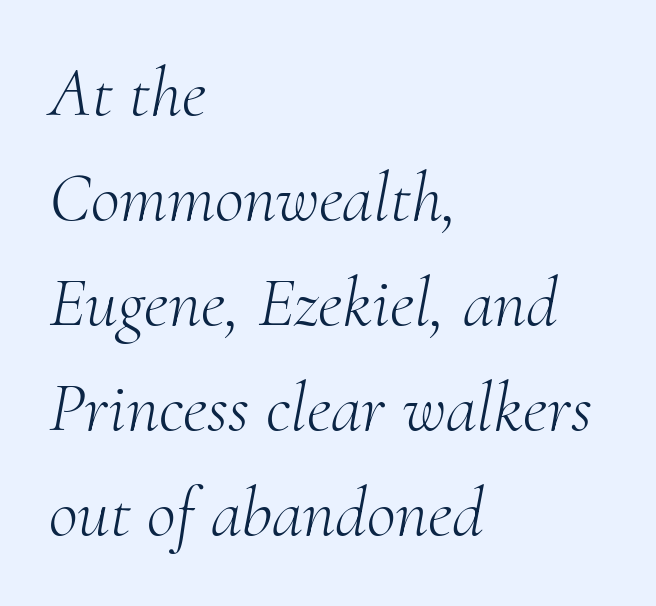
Q: Is the text bold? A: No.
Q: Is the text italic (slanted)? A: Yes, it leans right by about 10 degrees.
Q: Is the typeface a serif or a sans-serif typeface? A: Serif.
Q: Is the text underlined? A: No.
Q: How is the paragraph aligned? A: Left-aligned.
Q: Is the spacing between letters normal or unusually wide? A: Normal.
Q: Is the spacing between lines tight, normal or loose? A: Normal.
Q: Width (condensed, normal, or wide)? A: Normal.
Q: Stroke contrast? A: Medium.
Q: x-height? A: Small.
Q: Monospaced? A: No.
